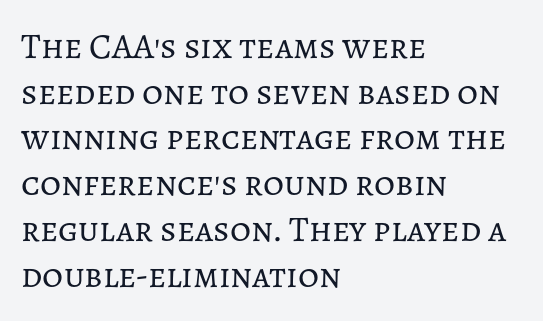
Q: Is the text bold? A: No.
Q: Is the text italic (slanted)? A: No, it is upright.
Q: Is the text underlined? A: No.
Q: How is the paragraph aligned? A: Left-aligned.
Q: Is the spacing between letters normal or unusually wide? A: Normal.
Q: Is the spacing between lines tight, normal or loose? A: Normal.
Q: Width (condensed, normal, or wide)? A: Normal.
Q: Stroke contrast? A: Low.
Q: x-height? A: Medium.
Q: Monospaced? A: No.
